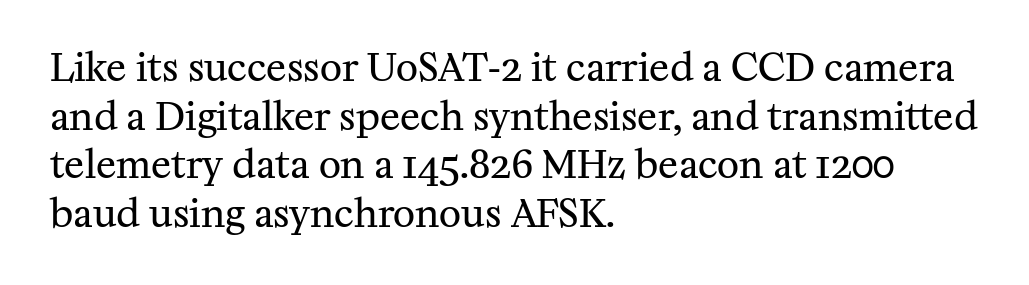
{"serif": "yes", "italic": "no", "bold": "no", "weight": "regular", "width": "normal", "stroke_contrast": "medium", "x_height": "medium", "monospaced": "no", "underline": "no", "align": "left", "line_spacing": "normal", "line_spacing_ratio": 1.28, "letter_spacing": "normal", "letter_spacing_em": 0.0, "glyph_px": 38}
